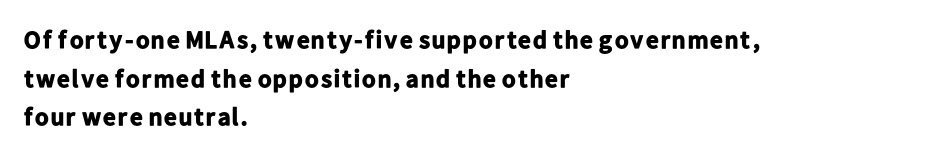
The image shows 25 px bold type, upright; set left-aligned, normal line spacing (1.55x), normal letter spacing, not underlined.
